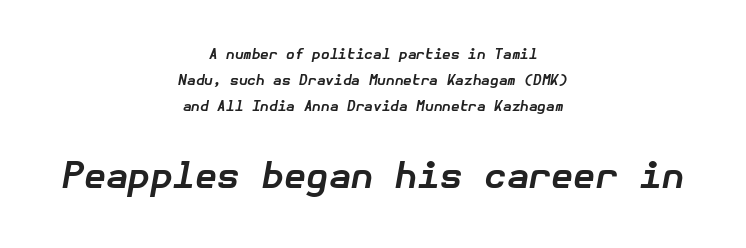
{"italic": "yes", "lean": "right", "slant_degrees": 10, "bold": "yes", "weight": "bold", "width": "normal", "stroke_contrast": "low", "x_height": "medium", "underline": "no", "align": "center", "line_spacing_ratio": 1.86, "letter_spacing": "normal", "letter_spacing_em": 0.0, "larger_block": "second", "size_ratio": 2.57, "glyph_px": 36}
